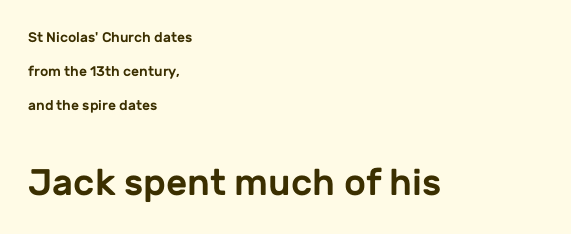
Think of a printed novel: that variable character pitch is what you see here. Reading top to bottom, the characters get bigger at the block break. Letterform terminals end flat and unadorned throughout the passage. No italicization has been applied; the sample stays upright.
